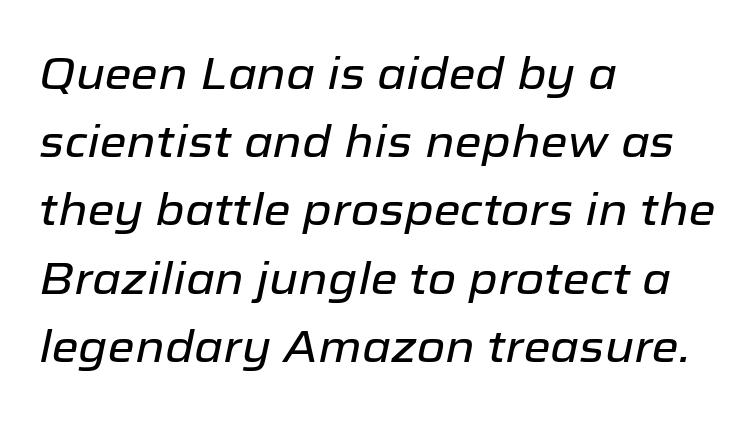
The image shows 44 px text type, italic (leaning right); set left-aligned, normal line spacing (1.55x), normal letter spacing, not underlined; low stroke contrast and a medium x-height.
